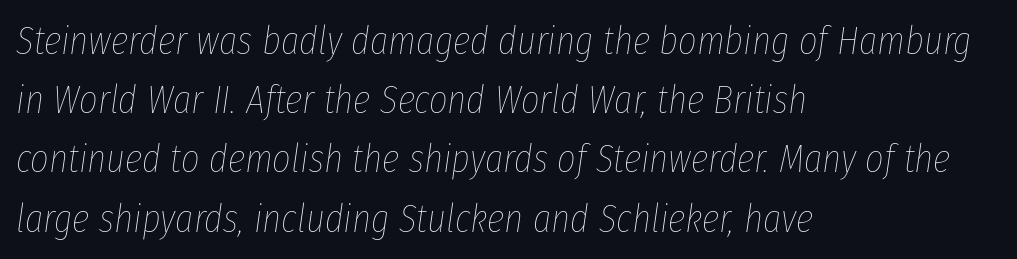
This is not heavy type; no bold has been used. The space directly below the letters is spotless. A typesetter would call this zero additional tracking. Horizontally, the lines are justified to the leading edge only. The face used here has a pronounced slope to its letters. You could not count columns in this text — the font is proportionally spaced.
